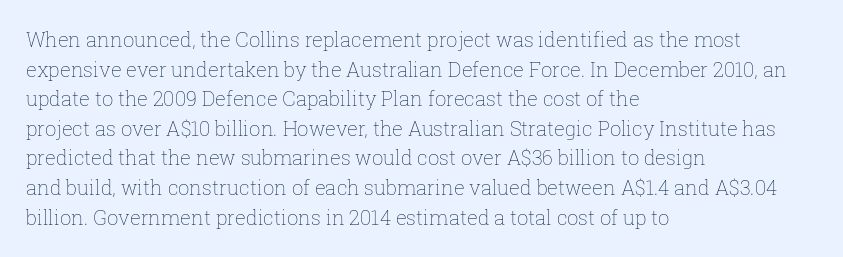
{"italic": "no", "bold": "no", "underline": "no", "align": "left", "line_spacing": "normal", "line_spacing_ratio": 1.48, "letter_spacing": "normal", "letter_spacing_em": 0.0, "glyph_px": 20}
